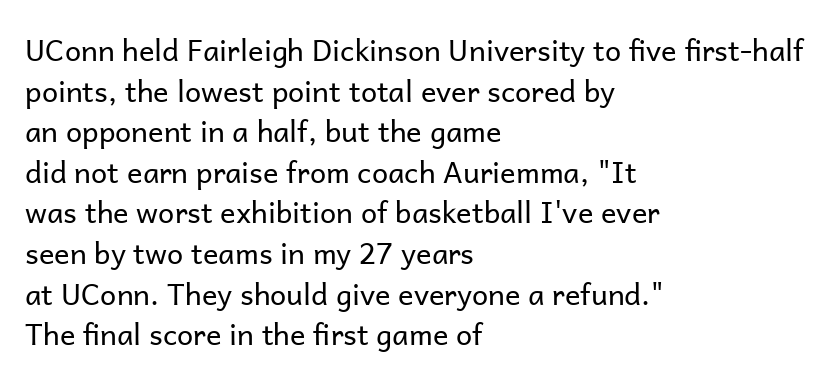
Q: Is the text bold? A: No.
Q: Is the text italic (slanted)? A: No, it is upright.
Q: Is the typeface a serif or a sans-serif typeface? A: Sans-serif.
Q: Is the text underlined? A: No.
Q: How is the paragraph aligned? A: Left-aligned.
Q: Is the spacing between letters normal or unusually wide? A: Normal.
Q: Is the spacing between lines tight, normal or loose? A: Normal.
Q: Width (condensed, normal, or wide)? A: Normal.
Q: Stroke contrast? A: Low.
Q: x-height? A: Medium.
Q: Monospaced? A: No.
